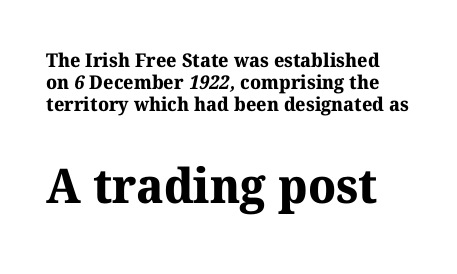
The image shows 48 px bold serif type; set line spacing 1.17x, normal letter spacing, not underlined; the second (bottom) block is 2.53x larger; medium stroke contrast and a medium x-height.
